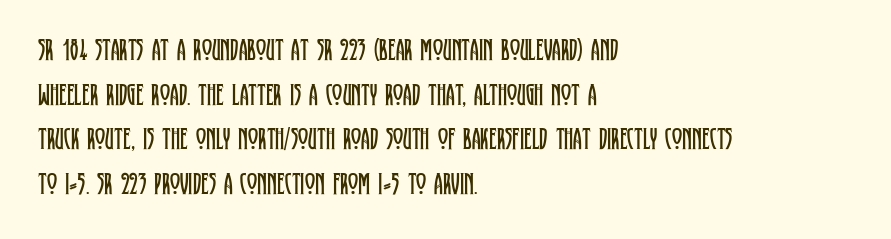
Does the lettering tilt? It doesn't — this is upright. Look at the tracking — it's just the regular setting, nothing added. The face looks like a standard text weight, possibly lighter. Are there feet on the stems? There are — it's a serif. Proportional: the letters do not fall into vertical columns. Clear beneath every line of the passage.
